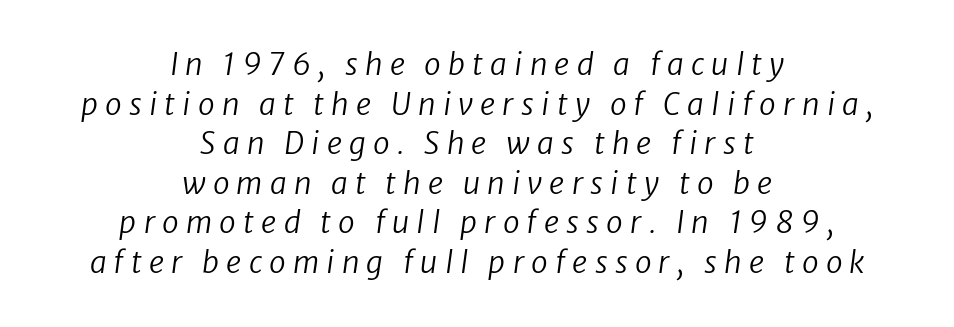
Q: Is the text bold? A: No.
Q: Is the typeface a serif or a sans-serif typeface? A: Sans-serif.
Q: Is the text underlined? A: No.
Q: How is the paragraph aligned? A: Centered.
Q: Is the spacing between letters normal or unusually wide? A: Unusually wide.
Q: Is the spacing between lines tight, normal or loose? A: Normal.
Q: Width (condensed, normal, or wide)? A: Normal.
Q: Stroke contrast? A: Low.
Q: x-height? A: Medium.
Q: Monospaced? A: No.
